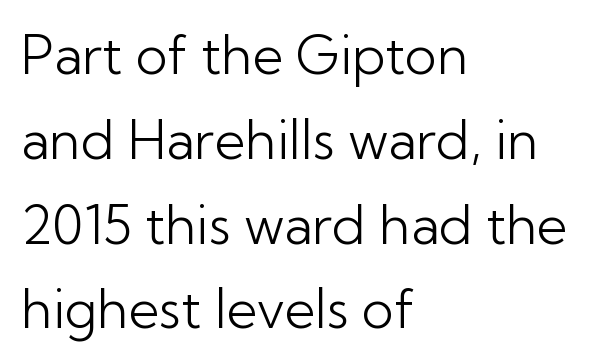
Q: Is the text bold? A: No.
Q: Is the text italic (slanted)? A: No, it is upright.
Q: Is the typeface a serif or a sans-serif typeface? A: Sans-serif.
Q: Is the text underlined? A: No.
Q: How is the paragraph aligned? A: Left-aligned.
Q: Is the spacing between letters normal or unusually wide? A: Normal.
Q: Is the spacing between lines tight, normal or loose? A: Normal.
Q: Width (condensed, normal, or wide)? A: Normal.
Q: Stroke contrast? A: Low.
Q: x-height? A: Medium.
Q: Monospaced? A: No.
